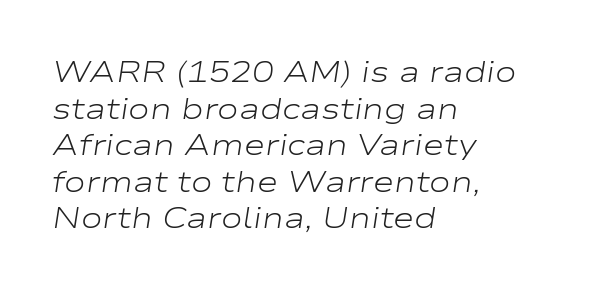
The image shows 29 px light, wide type, italic (leaning right); set left-aligned, normal line spacing (1.26x), normal letter spacing, not underlined; low stroke contrast and a medium x-height.
